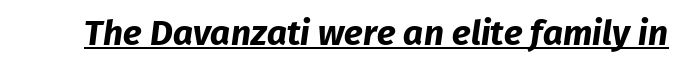
The image shows 35 px bold sans-serif type; set normal letter spacing, underlined; low stroke contrast and a medium x-height.
